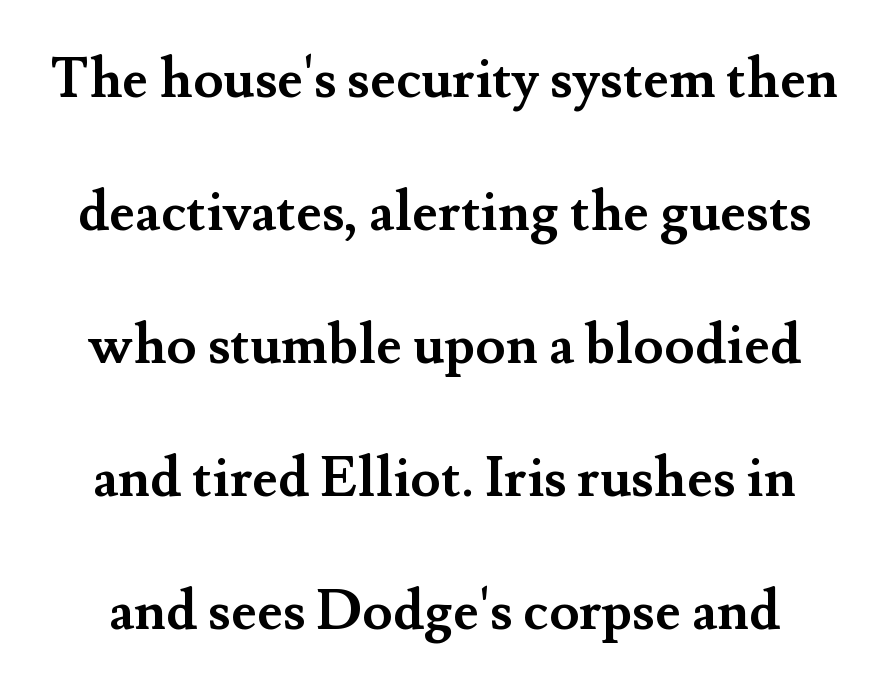
The image shows 55 px semibold serif type, upright; set loose line spacing (2.42x), normal letter spacing, not underlined; medium stroke contrast and a small x-height.
